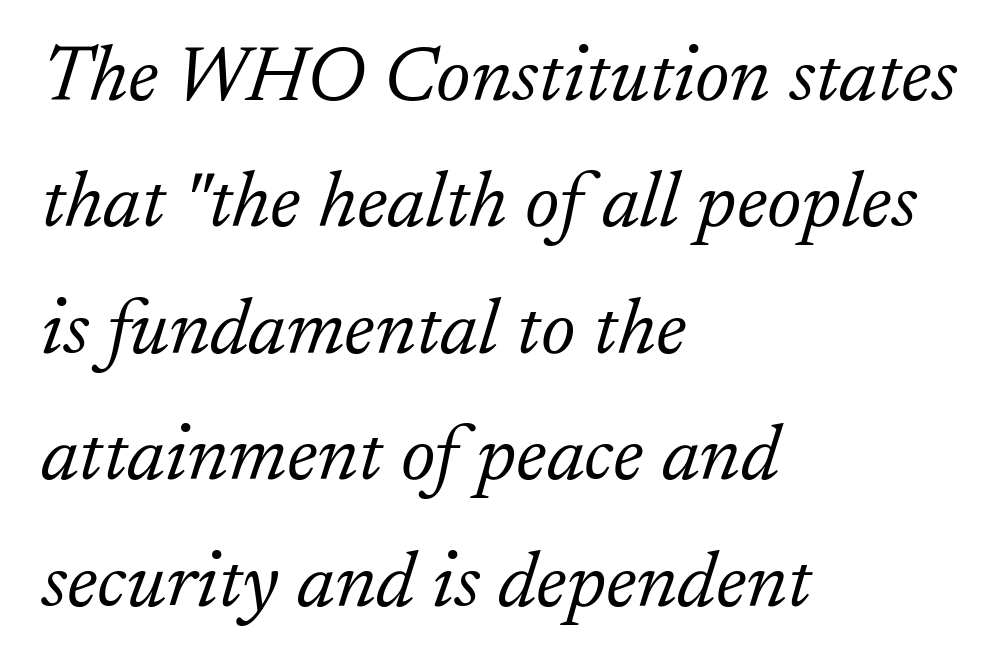
Q: Is the text bold? A: No.
Q: Is the text italic (slanted)? A: Yes, it leans right by about 17 degrees.
Q: Is the typeface a serif or a sans-serif typeface? A: Serif.
Q: Is the text underlined? A: No.
Q: How is the paragraph aligned? A: Left-aligned.
Q: Is the spacing between letters normal or unusually wide? A: Normal.
Q: Is the spacing between lines tight, normal or loose? A: Normal.
Q: Width (condensed, normal, or wide)? A: Normal.
Q: Stroke contrast? A: Low.
Q: x-height? A: Small.
Q: Monospaced? A: No.
